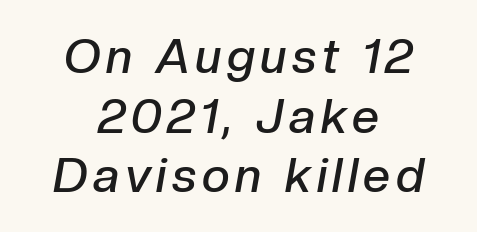
{"italic": "yes", "lean": "right", "slant_degrees": 10, "bold": "semi", "weight": "semibold", "width": "normal", "stroke_contrast": "low", "x_height": "medium", "monospaced": "no", "underline": "no", "align": "center", "line_spacing_ratio": 1.24, "glyph_px": 48}
